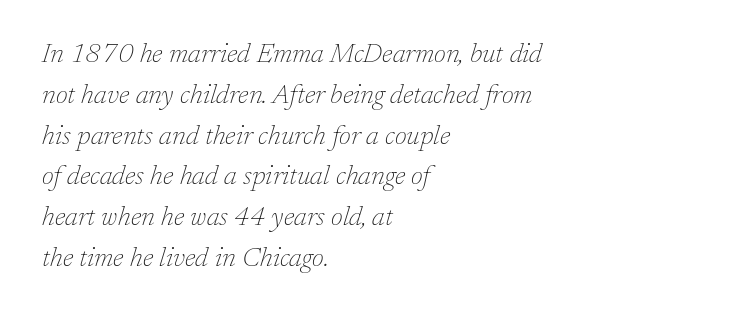
Q: Is the text bold? A: No.
Q: Is the text italic (slanted)? A: Yes, it leans right by about 17 degrees.
Q: Is the text underlined? A: No.
Q: How is the paragraph aligned? A: Left-aligned.
Q: Is the spacing between letters normal or unusually wide? A: Normal.
Q: Is the spacing between lines tight, normal or loose? A: Normal.
